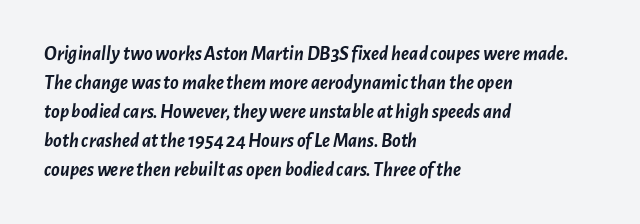
Summary of weight: heavy, a full bold. Regular leading. The passage shown leans; its letterforms are oblique. No extra tracking has been applied to these lines.
